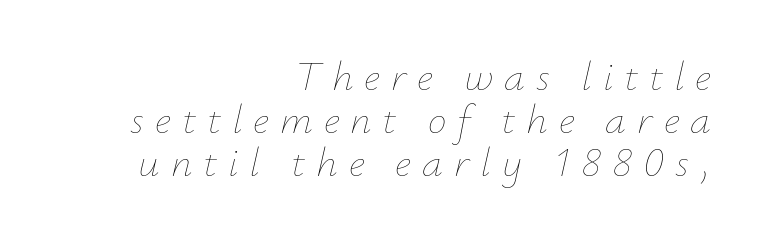
{"italic": "yes", "lean": "right", "slant_degrees": 12, "bold": "no", "weight": "thin", "width": "normal", "stroke_contrast": "low", "x_height": "small", "monospaced": "no", "underline": "no", "align": "right", "line_spacing": "tight", "line_spacing_ratio": 1.02, "letter_spacing": "wide", "letter_spacing_em": 0.26, "glyph_px": 42}
